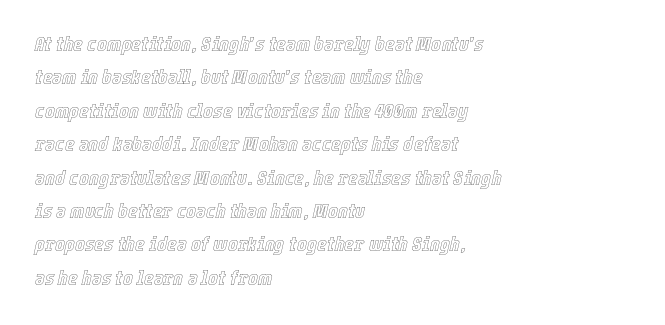
The image shows 21 px text type, italic (leaning right); set left-aligned, normal line spacing (1.59x), normal letter spacing, not underlined.
